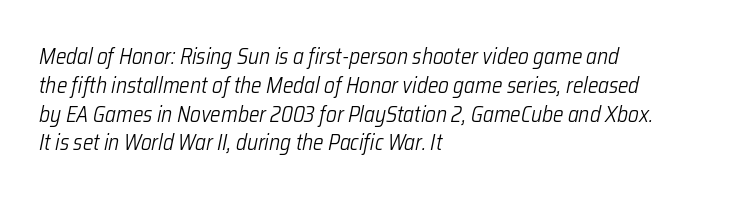
The image shows 22 px text type, italic (leaning right); set left-aligned, normal line spacing (1.31x), normal letter spacing, not underlined.
